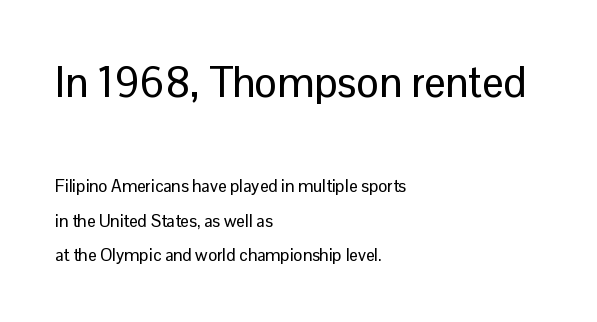
The image shows 42 px sans-serif type, upright; set left-aligned, loose line spacing (2.05x), normal letter spacing, not underlined; the first (top) block is 2.47x larger; low stroke contrast and a medium x-height.
